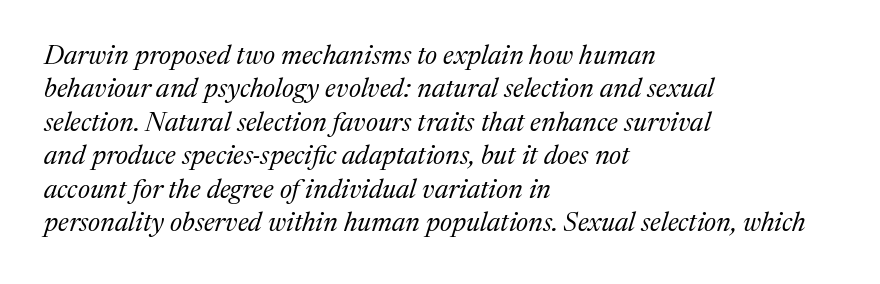
Posture: slanted. Stems and bowls with no extra thickness — not bold. Is the block centered? No — it sits flush against the left margin. A bare baseline throughout the passage.
